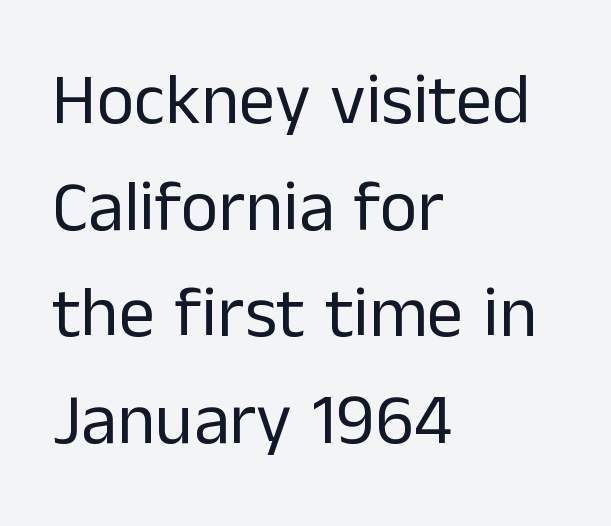
Q: Is the text bold? A: No.
Q: Is the text italic (slanted)? A: No, it is upright.
Q: Is the typeface a serif or a sans-serif typeface? A: Sans-serif.
Q: Is the text underlined? A: No.
Q: How is the paragraph aligned? A: Left-aligned.
Q: Is the spacing between letters normal or unusually wide? A: Normal.
Q: Is the spacing between lines tight, normal or loose? A: Normal.
Q: Width (condensed, normal, or wide)? A: Normal.
Q: Stroke contrast? A: Low.
Q: x-height? A: Medium.
Q: Monospaced? A: No.
